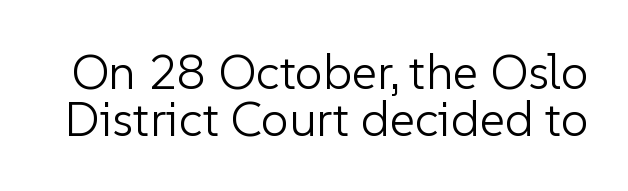
Q: Is the text bold? A: No.
Q: Is the text italic (slanted)? A: No, it is upright.
Q: Is the typeface a serif or a sans-serif typeface? A: Sans-serif.
Q: Is the text underlined? A: No.
Q: Is the spacing between letters normal or unusually wide? A: Normal.
Q: Is the spacing between lines tight, normal or loose? A: Tight.
Q: Width (condensed, normal, or wide)? A: Normal.
Q: Stroke contrast? A: Low.
Q: x-height? A: Medium.
Q: Monospaced? A: No.
